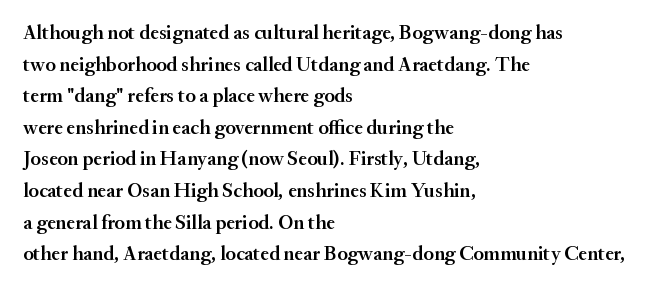
{"italic": "no", "bold": "semi", "underline": "no", "align": "left", "line_spacing": "normal", "line_spacing_ratio": 1.58, "letter_spacing": "normal", "letter_spacing_em": 0.0, "glyph_px": 20}
